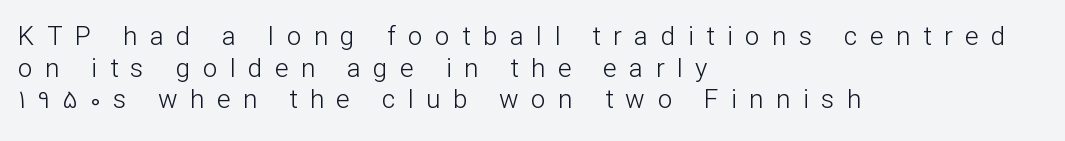
Q: Is the text bold? A: No.
Q: Is the text italic (slanted)? A: No, it is upright.
Q: Is the text underlined? A: No.
Q: How is the paragraph aligned? A: Left-aligned.
Q: Is the spacing between letters normal or unusually wide? A: Unusually wide.
